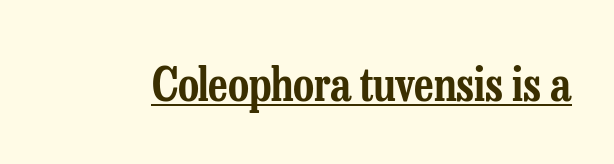
The image shows 46 px condensed serif type, upright; set normal letter spacing, underlined; low stroke contrast and a medium x-height.
